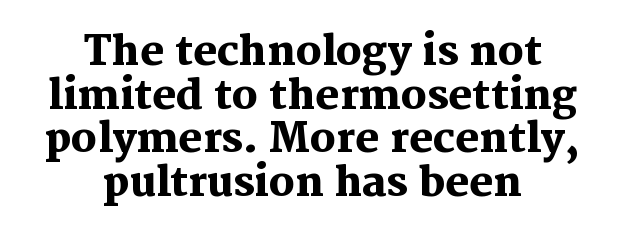
A serif font was chosen for this passage. Descenders are the only things crossing below the line. Heavy, bold letterforms. The letters stand upright; this is a roman face.
